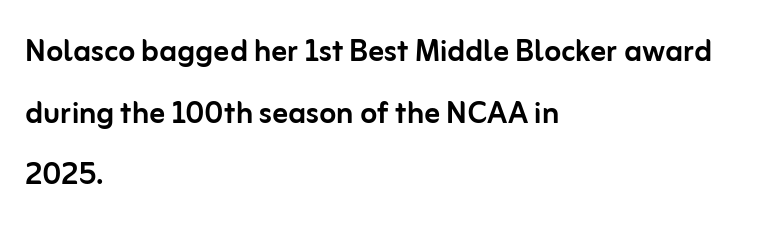
The image shows 39 px sans-serif type, upright; set left-aligned, normal line spacing (1.58x), normal letter spacing, not underlined; low stroke contrast and a medium x-height.
